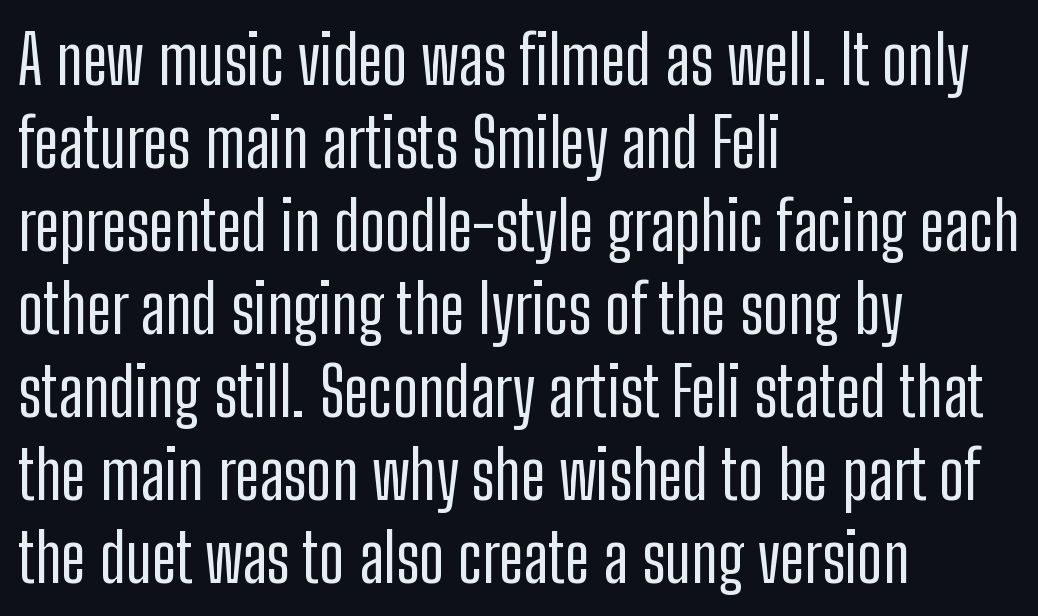
{"serif": "no", "italic": "no", "width": "condensed", "stroke_contrast": "low", "x_height": "medium", "monospaced": "no", "underline": "no", "align": "left", "line_spacing_ratio": 1.22, "letter_spacing": "normal", "letter_spacing_em": 0.0, "glyph_px": 68}
